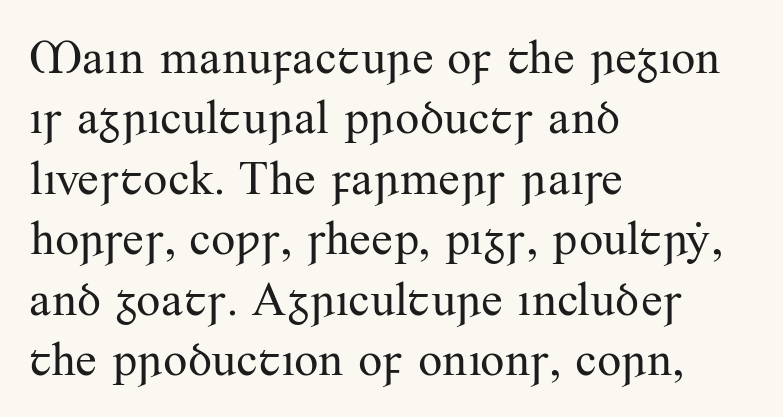
Q: Is the text bold? A: No.
Q: Is the text italic (slanted)? A: No, it is upright.
Q: Is the typeface a serif or a sans-serif typeface? A: Serif.
Q: Is the text underlined? A: No.
Q: How is the paragraph aligned? A: Left-aligned.
Q: Is the spacing between letters normal or unusually wide? A: Normal.
Q: Is the spacing between lines tight, normal or loose? A: Normal.
Q: Width (condensed, normal, or wide)? A: Normal.
Q: Stroke contrast? A: Medium.
Q: x-height? A: Small.
Q: Monospaced? A: No.
